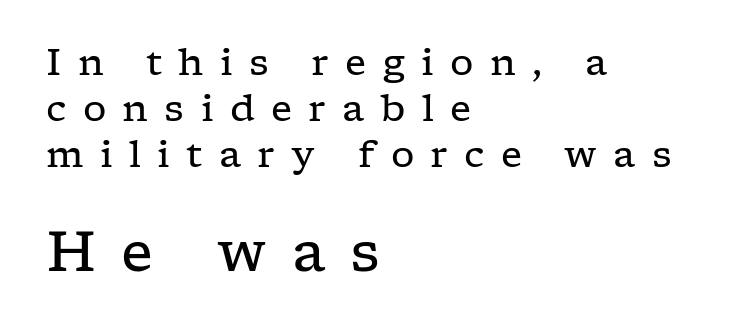
Visually the block forms a straight wall on the left and a jagged coastline on the right. Old-style or modern, the face here clearly has serifs. The strip under each line holds only bare page. Note the varied advance widths — an 'i' is clearly narrower than an 'm'. Every stem runs plumb, perpendicular to the baseline. Between one letter and the next there's a generous, obvious gap.
